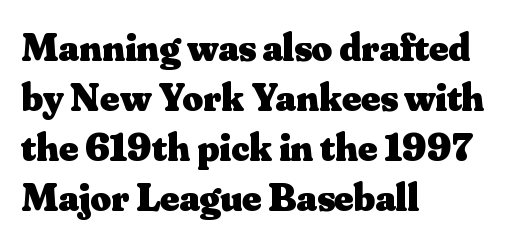
The image shows 40 px heavy serif type, upright; set left-aligned, normal line spacing (1.25x), normal letter spacing, not underlined; medium stroke contrast and a small x-height.
